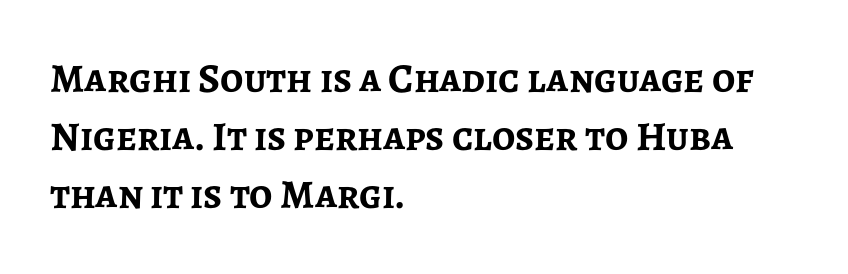
The glyphs are unaccompanied by any horizontal stroke below them. Evenly set lines give the paragraph a standard silhouette. Line beginnings align vertically; line endings do not. A full-strength bold gives these letters their thick strokes. Every character sits straight up, as roman type does.
